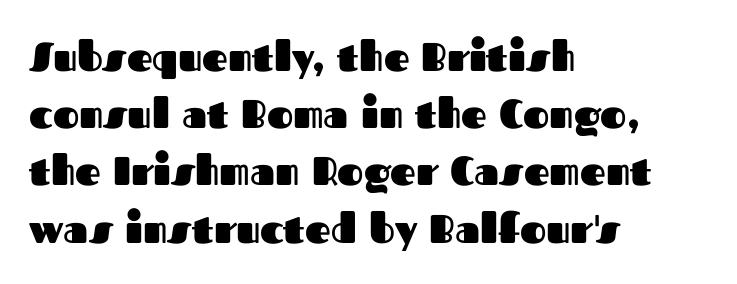
{"serif": "no", "italic": "no", "bold": "yes", "weight": "heavy", "width": "normal", "stroke_contrast": "medium", "x_height": "medium", "monospaced": "no", "underline": "no", "align": "left", "line_spacing": "normal", "line_spacing_ratio": 1.43, "letter_spacing": "normal", "letter_spacing_em": 0.0, "glyph_px": 40}
